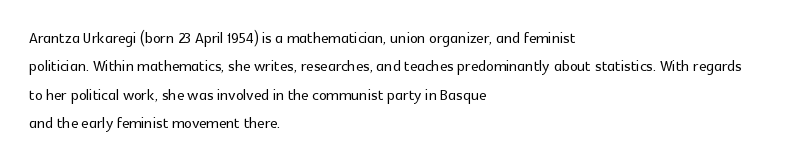
{"italic": "no", "underline": "no", "align": "left", "line_spacing": "normal", "line_spacing_ratio": 1.42, "letter_spacing": "normal", "letter_spacing_em": 0.0, "glyph_px": 20}
